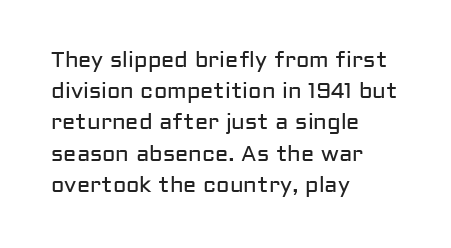
Q: Is the text bold? A: No.
Q: Is the text italic (slanted)? A: No, it is upright.
Q: Is the text underlined? A: No.
Q: How is the paragraph aligned? A: Left-aligned.
Q: Is the spacing between letters normal or unusually wide? A: Normal.
Q: Is the spacing between lines tight, normal or loose? A: Normal.
